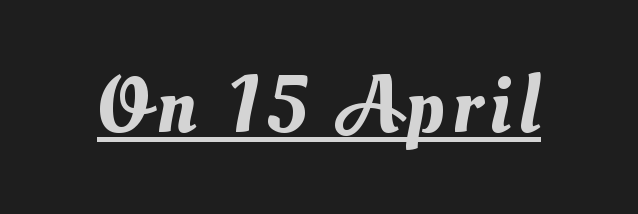
Proportional: the letters do not fall into vertical columns. Caption: lettering with a line underneath.
